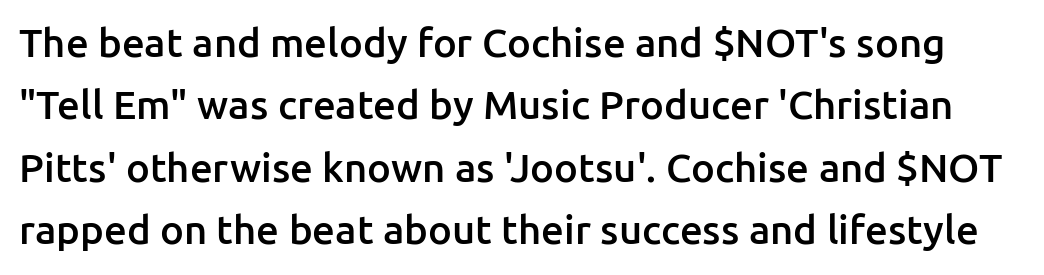
The image shows 40 px semibold sans-serif type, upright; set normal line spacing (1.56x), normal letter spacing, not underlined; low stroke contrast and a medium x-height.
